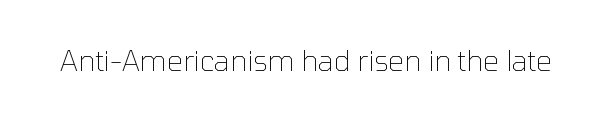
Type without underlining. No chunkiness to these letters — they're not bold. Posture: straight, roman, zero tilt. Compared with typical body copy, the letter spacing here is the same.
